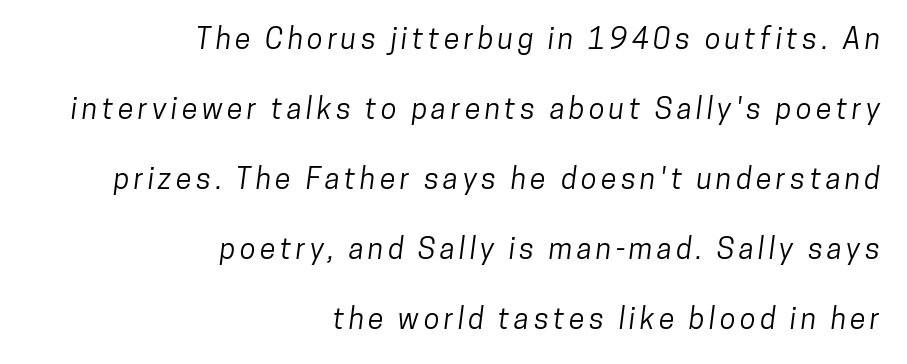
Q: Is the typeface a serif or a sans-serif typeface? A: Sans-serif.
Q: Is the text underlined? A: No.
Q: How is the paragraph aligned? A: Right-aligned.
Q: Is the spacing between lines tight, normal or loose? A: Loose.
Q: Width (condensed, normal, or wide)? A: Condensed.
Q: Stroke contrast? A: Low.
Q: x-height? A: Medium.
Q: Monospaced? A: No.
